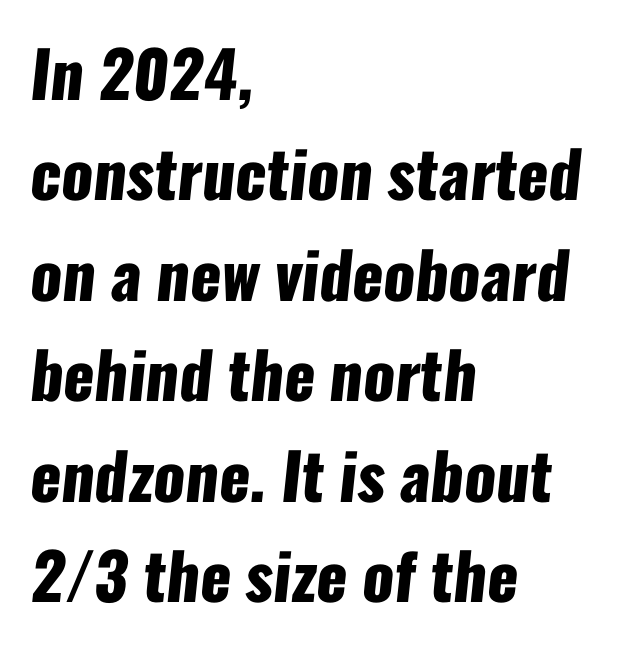
The letters carry no serifs — their stems end cleanly without finishing strokes. Each letter keeps its own natural width here, so spacing adapts to shape. Typesetter's note: full bold, strokes at maximum text heaviness. Compared with typical paragraphs, the rows here are spaced about the same. Unmarked baselines from the first word to the last. The horizontal fit of the characters is conventional and even.
